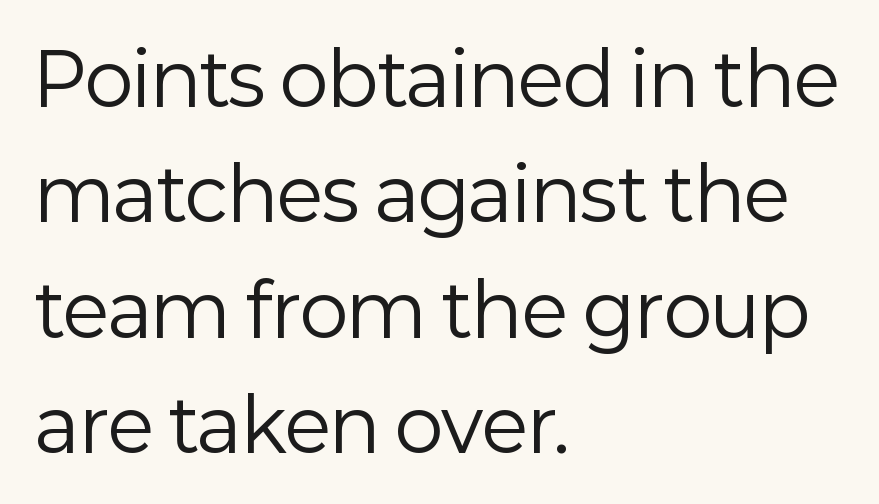
The image shows 73 px regular-weight sans-serif type, upright; set left-aligned, normal line spacing (1.58x), normal letter spacing, not underlined; low stroke contrast and a medium x-height.
